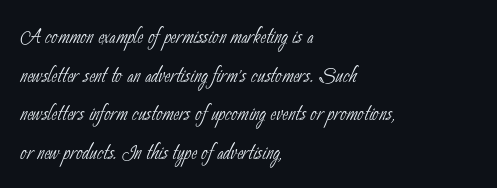
Q: Is the text bold? A: No.
Q: Is the typeface a serif or a sans-serif typeface? A: Sans-serif.
Q: Is the text underlined? A: No.
Q: How is the paragraph aligned? A: Left-aligned.
Q: Is the spacing between letters normal or unusually wide? A: Normal.
Q: Is the spacing between lines tight, normal or loose? A: Normal.
Q: Width (condensed, normal, or wide)? A: Condensed.
Q: Stroke contrast? A: Low.
Q: x-height? A: Small.
Q: Monospaced? A: No.
